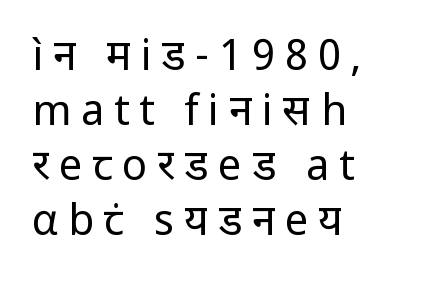
Posture: upright roman. The letters are spread apart with noticeably loose tracking. The space beneath each line is pristine and unruled. Regular leading. Is this a fixed-width face? No — the glyphs have proportional, varying widths. Each stroke keeps to a modest, everyday thickness or less.
